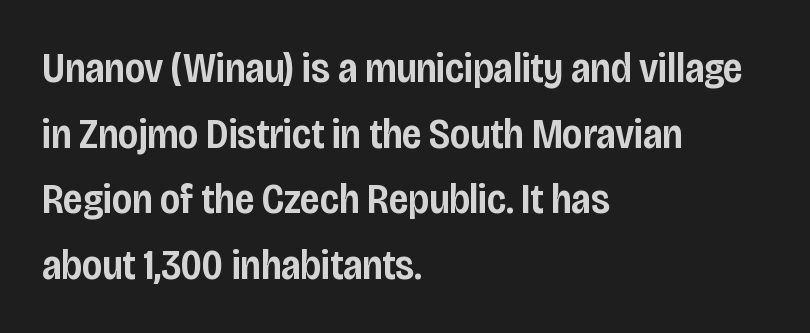
Q: Is the text bold? A: Semi-bold.
Q: Is the text italic (slanted)? A: No, it is upright.
Q: Is the typeface a serif or a sans-serif typeface? A: Sans-serif.
Q: Is the text underlined? A: No.
Q: How is the paragraph aligned? A: Left-aligned.
Q: Is the spacing between letters normal or unusually wide? A: Normal.
Q: Is the spacing between lines tight, normal or loose? A: Normal.
Q: Width (condensed, normal, or wide)? A: Condensed.
Q: Stroke contrast? A: Low.
Q: x-height? A: Large.
Q: Monospaced? A: No.
